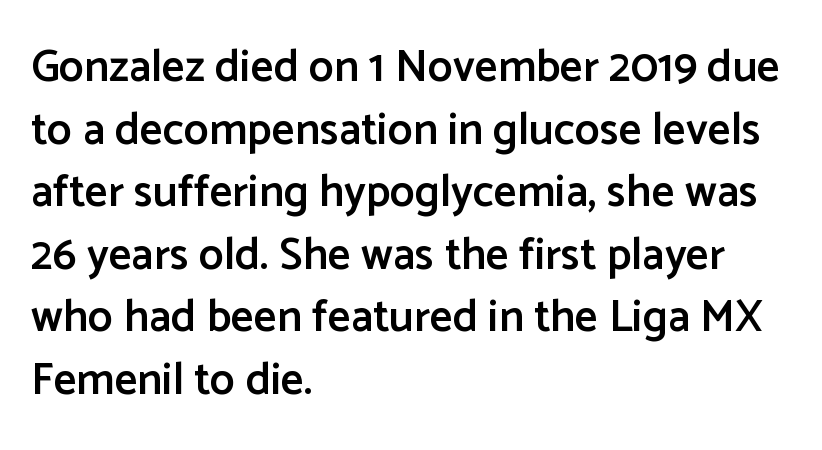
Q: Is the text bold? A: Semi-bold.
Q: Is the text italic (slanted)? A: No, it is upright.
Q: Is the typeface a serif or a sans-serif typeface? A: Sans-serif.
Q: Is the text underlined? A: No.
Q: How is the paragraph aligned? A: Left-aligned.
Q: Is the spacing between letters normal or unusually wide? A: Normal.
Q: Is the spacing between lines tight, normal or loose? A: Normal.
Q: Width (condensed, normal, or wide)? A: Normal.
Q: Stroke contrast? A: Low.
Q: x-height? A: Medium.
Q: Monospaced? A: No.
